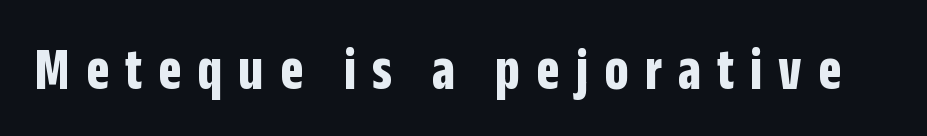
The space directly below the letters is spotless. Each letter keeps its own natural width here, so spacing adapts to shape. Posture: straight, roman, zero tilt. Examine the stroke ends and you'll find no serifs.
